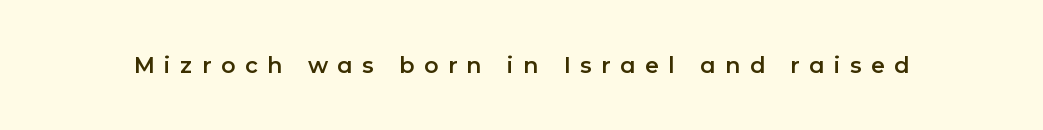
Q: Is the text italic (slanted)? A: No, it is upright.
Q: Is the text underlined? A: No.
Q: Is the spacing between letters normal or unusually wide? A: Unusually wide.
